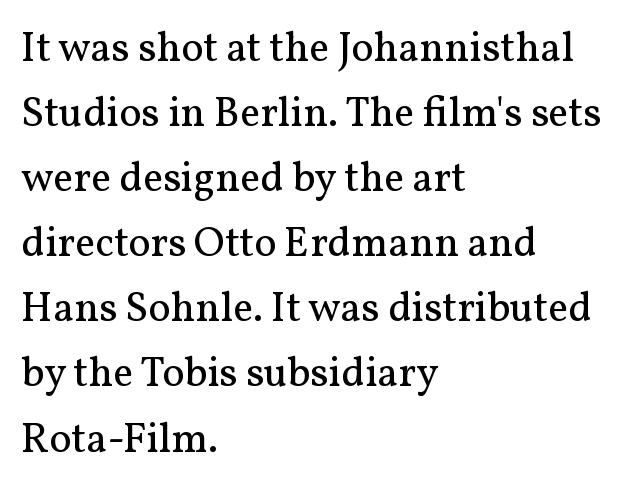
The image shows 42 px regular-weight serif type, upright; set left-aligned, normal line spacing (1.55x), normal letter spacing, not underlined; medium stroke contrast and a medium x-height.
